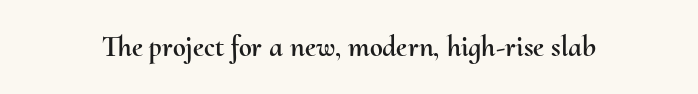
The image shows 29 px text type, upright; set normal letter spacing, not underlined; medium stroke contrast and a small x-height.
